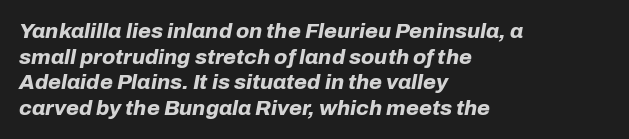
{"italic": "yes", "lean": "right", "slant_degrees": 10, "bold": "yes", "underline": "no", "align": "left", "line_spacing_ratio": 1.22, "letter_spacing": "normal", "letter_spacing_em": 0.0, "glyph_px": 21}
